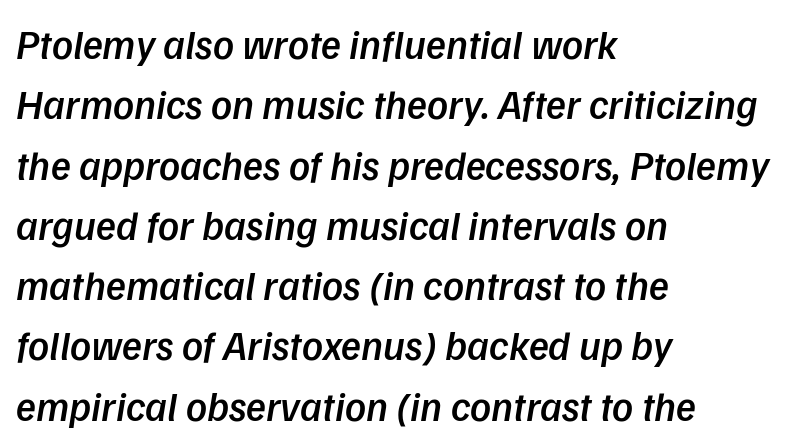
Q: Is the text bold? A: Semi-bold.
Q: Is the text italic (slanted)? A: Yes, it leans right by about 9 degrees.
Q: Is the text underlined? A: No.
Q: How is the paragraph aligned? A: Left-aligned.
Q: Is the spacing between letters normal or unusually wide? A: Normal.
Q: Is the spacing between lines tight, normal or loose? A: Normal.
Q: Width (condensed, normal, or wide)? A: Normal.
Q: Stroke contrast? A: Low.
Q: x-height? A: Medium.
Q: Monospaced? A: No.
